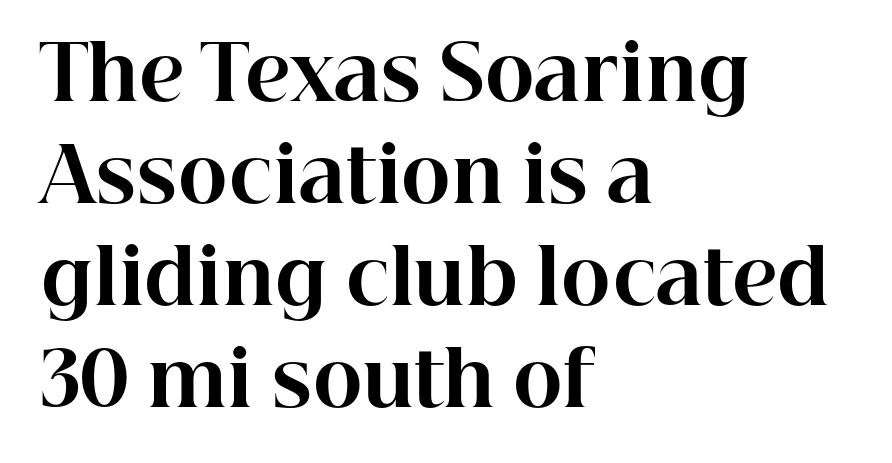
{"serif": "yes", "italic": "no", "bold": "yes", "weight": "bold", "width": "normal", "stroke_contrast": "high", "x_height": "medium", "monospaced": "no", "underline": "no", "align": "left", "line_spacing": "normal", "line_spacing_ratio": 1.36, "letter_spacing": "normal", "letter_spacing_em": 0.0, "glyph_px": 75}
